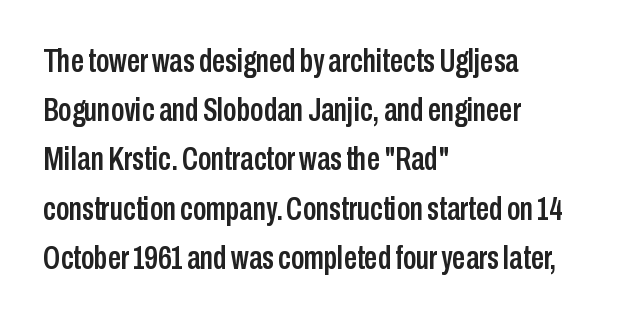
The letters advance in unequal steps, a hallmark of proportional type. The lettering holds an erect, upright posture throughout. This rendering leaves character spacing at its baseline value. In terms of leading, this rendering sits right in the middle. Leftover space on each line is placed entirely after the last word.
